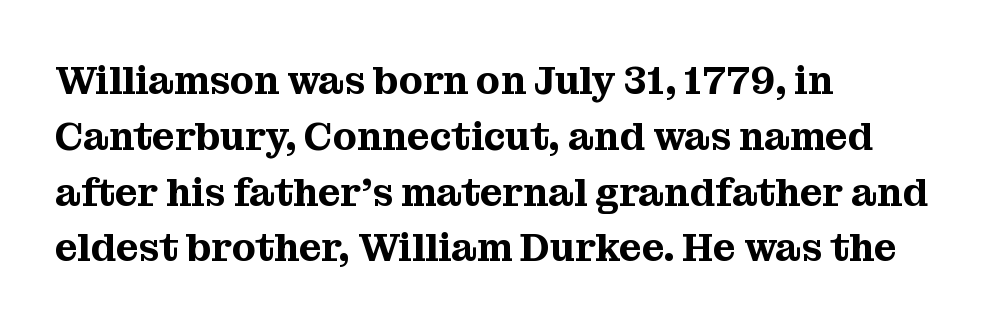
Compared with a centered layout, this one pins lines to the left instead. The face used here is proportionally spaced, like ordinary book or web type. Regular leading. A typesetter would call this zero additional tracking. The letters carry serifs — small finishing strokes at the ends of their stems.
